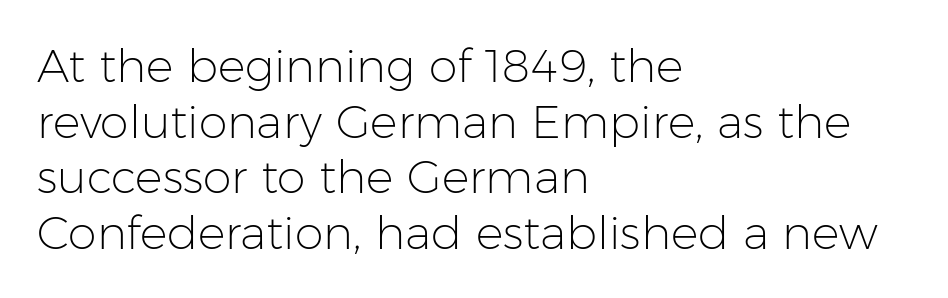
The image shows 46 px light sans-serif type, upright; set left-aligned, line spacing 1.21x, normal letter spacing, not underlined; low stroke contrast and a medium x-height.
